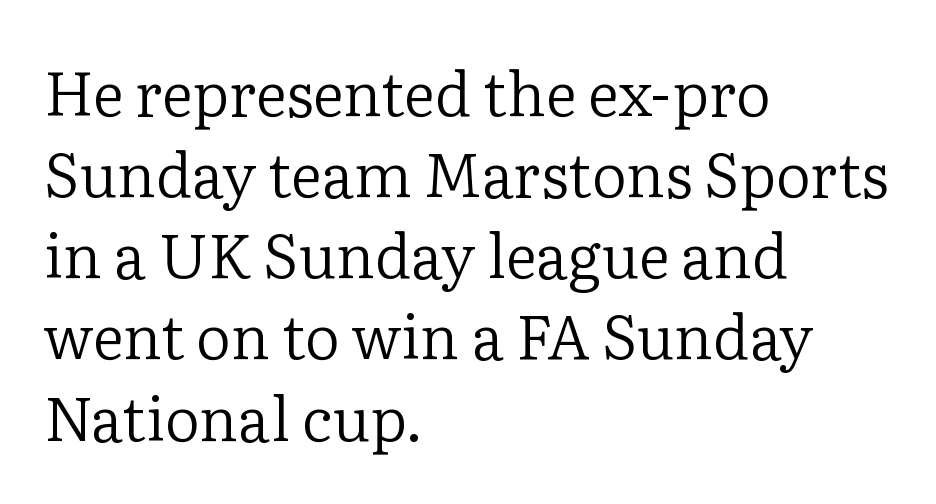
These lines are set flush left with a ragged right edge. Spacing verdict: proportional, widths tailored to each character. Notice how the stems are strictly vertical — no italics here. Nobody touched the tracking dial on this one. A typesetter would call this leading conventional body-copy spacing.
